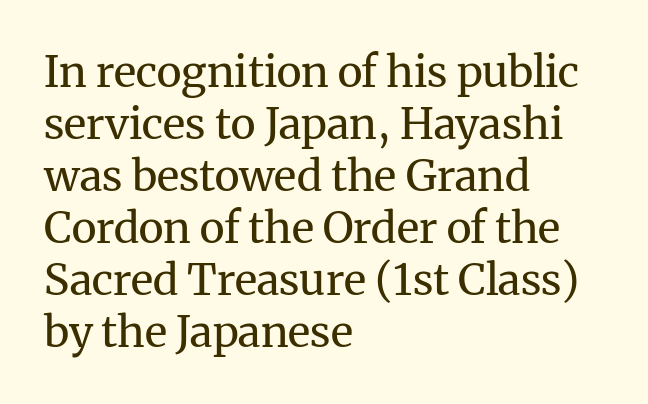
{"serif": "yes", "italic": "no", "bold": "no", "weight": "regular", "width": "normal", "stroke_contrast": "medium", "x_height": "medium", "monospaced": "no", "underline": "no", "align": "left", "line_spacing_ratio": 1.21, "letter_spacing": "normal", "letter_spacing_em": 0.0, "glyph_px": 43}
